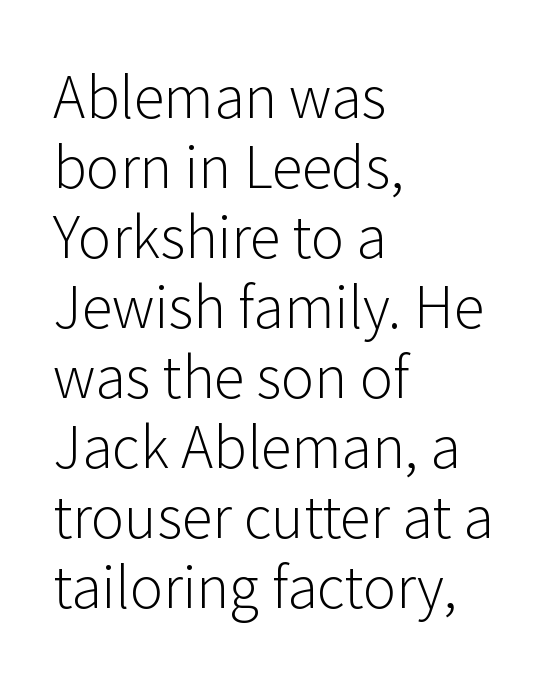
Q: Is the text bold? A: No.
Q: Is the text italic (slanted)? A: No, it is upright.
Q: Is the typeface a serif or a sans-serif typeface? A: Sans-serif.
Q: Is the text underlined? A: No.
Q: How is the paragraph aligned? A: Left-aligned.
Q: Is the spacing between letters normal or unusually wide? A: Normal.
Q: Is the spacing between lines tight, normal or loose? A: Normal.
Q: Width (condensed, normal, or wide)? A: Normal.
Q: Stroke contrast? A: Low.
Q: x-height? A: Medium.
Q: Monospaced? A: No.
